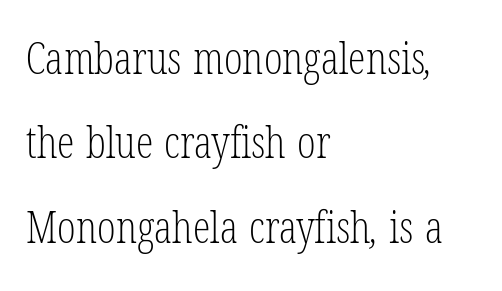
{"serif": "yes", "bold": "no", "weight": "light", "width": "condensed", "stroke_contrast": "low", "x_height": "medium", "monospaced": "no", "underline": "no", "align": "left", "line_spacing": "loose", "line_spacing_ratio": 1.92, "letter_spacing": "normal", "letter_spacing_em": 0.0, "glyph_px": 44}
